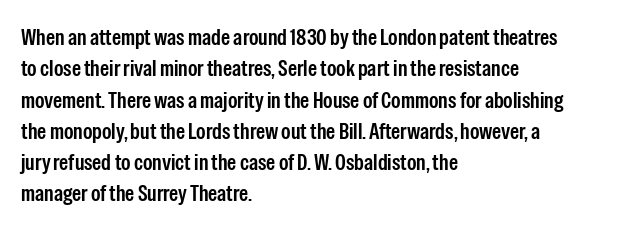
{"italic": "no", "bold": "semi", "underline": "no", "align": "left", "line_spacing": "normal", "line_spacing_ratio": 1.36, "letter_spacing": "normal", "letter_spacing_em": 0.0, "glyph_px": 23}
